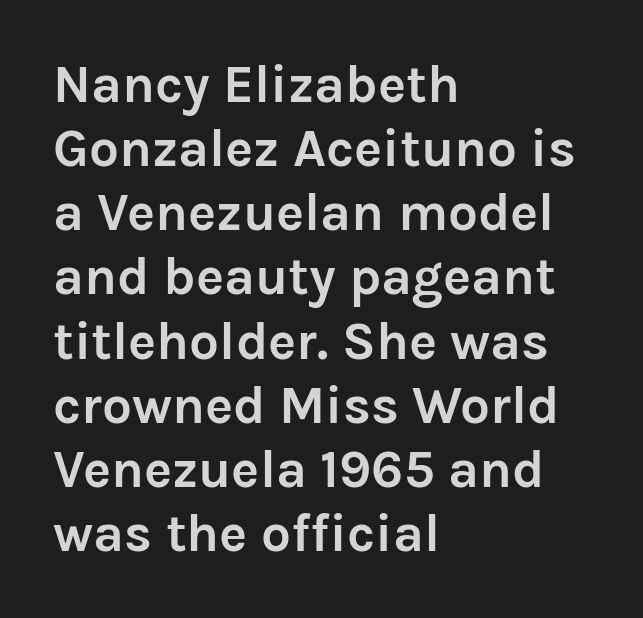
The image shows 53 px semibold sans-serif type, upright; set left-aligned, line spacing 1.21x, normal letter spacing, not underlined; low stroke contrast and a medium x-height.
